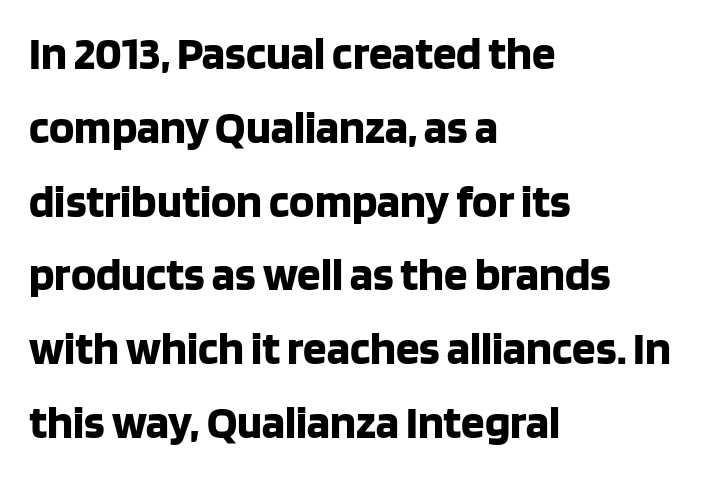
No extra tracking has been applied to these lines. These words are printed bold, with thick strokes throughout. Unlike a traditional serif, this face leaves its strokes unadorned. The lettering stays uniformly vertical, giving the passage a roman look.
